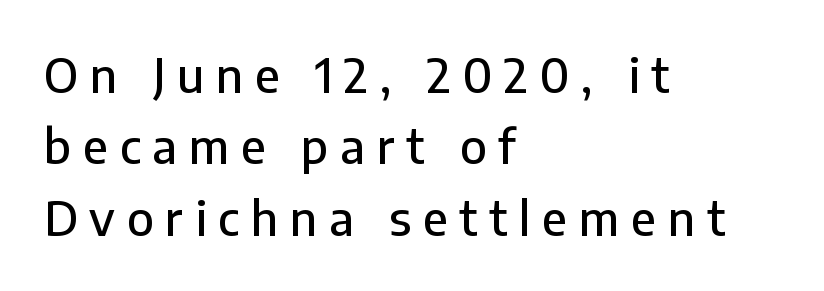
{"serif": "no", "italic": "no", "width": "normal", "stroke_contrast": "low", "x_height": "medium", "monospaced": "no", "underline": "no", "align": "left", "line_spacing": "normal", "line_spacing_ratio": 1.52, "letter_spacing": "wide", "letter_spacing_em": 0.25, "glyph_px": 47}
